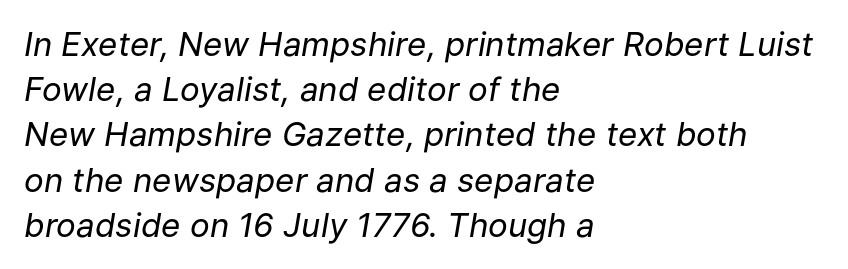
{"italic": "yes", "lean": "right", "slant_degrees": 9, "bold": "no", "weight": "regular", "width": "normal", "stroke_contrast": "low", "x_height": "medium", "monospaced": "no", "underline": "no", "align": "left", "line_spacing": "normal", "line_spacing_ratio": 1.37, "letter_spacing": "normal", "letter_spacing_em": 0.0, "glyph_px": 33}
